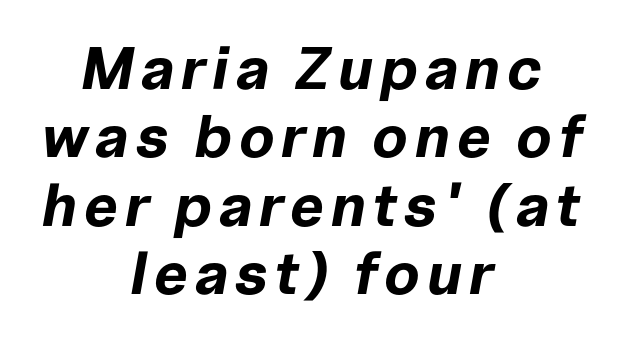
Q: Is the text bold? A: Yes.
Q: Is the text italic (slanted)? A: Yes, it leans right by about 10 degrees.
Q: Is the text underlined? A: No.
Q: How is the paragraph aligned? A: Centered.
Q: Is the spacing between lines tight, normal or loose? A: Tight.
Q: Width (condensed, normal, or wide)? A: Normal.
Q: Stroke contrast? A: Low.
Q: x-height? A: Medium.
Q: Monospaced? A: No.
